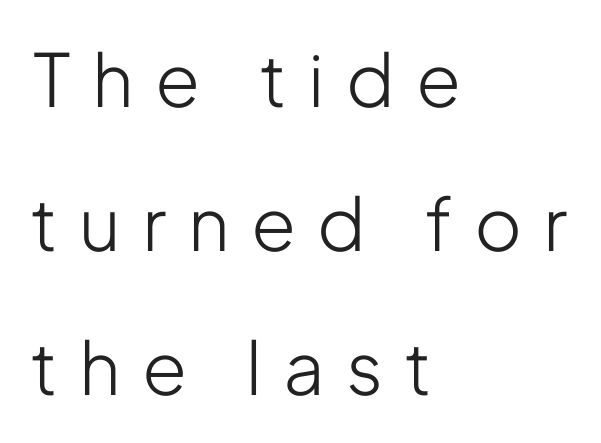
{"serif": "no", "italic": "no", "bold": "no", "weight": "light", "width": "condensed", "stroke_contrast": "low", "x_height": "medium", "monospaced": "no", "underline": "no", "align": "left", "line_spacing": "loose", "line_spacing_ratio": 1.97, "letter_spacing": "wide", "letter_spacing_em": 0.32, "glyph_px": 73}
